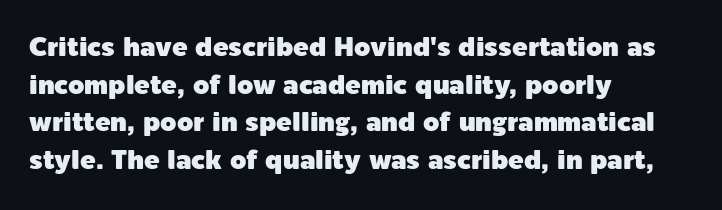
Which margin do the lines hug? The left one — the right edge is uneven. This sample uses plain, unmodified letter spacing. Glance below the letters and you will spot only blank space. Baseline-to-baseline distance is the conventional proportion of letter height.
